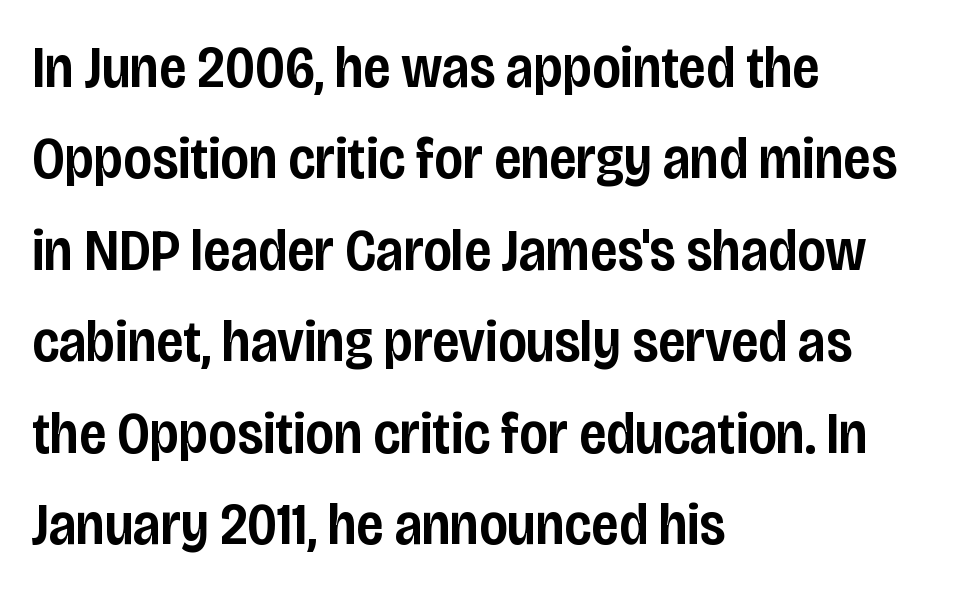
Q: Is the text bold? A: Semi-bold.
Q: Is the text italic (slanted)? A: No, it is upright.
Q: Is the typeface a serif or a sans-serif typeface? A: Sans-serif.
Q: Is the text underlined? A: No.
Q: How is the paragraph aligned? A: Left-aligned.
Q: Is the spacing between letters normal or unusually wide? A: Normal.
Q: Is the spacing between lines tight, normal or loose? A: Normal.
Q: Width (condensed, normal, or wide)? A: Condensed.
Q: Stroke contrast? A: Low.
Q: x-height? A: Large.
Q: Monospaced? A: No.
